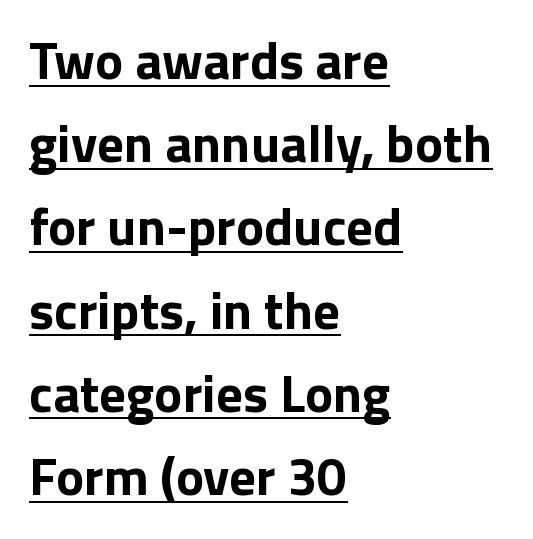
{"serif": "no", "italic": "no", "bold": "yes", "weight": "bold", "width": "normal", "stroke_contrast": "low", "x_height": "medium", "monospaced": "no", "underline": "yes", "align": "left", "line_spacing": "normal", "line_spacing_ratio": 1.57, "letter_spacing": "normal", "letter_spacing_em": 0.0, "glyph_px": 53}
